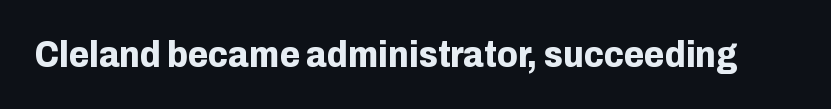
The image shows 37 px bold sans-serif type, upright; set normal letter spacing, not underlined; low stroke contrast and a medium x-height.
